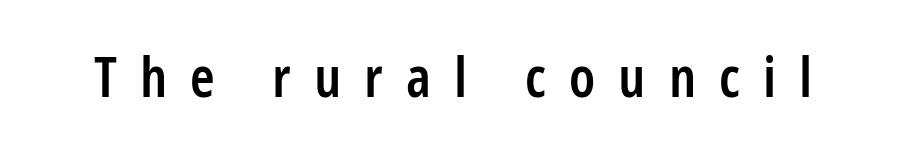
A typesetter would label this face a sans. Lines of text with bare space underneath. Stems and bowls a touch heavier than normal — semibold. The tracking reads as deliberately expanded to a designer's eye.
